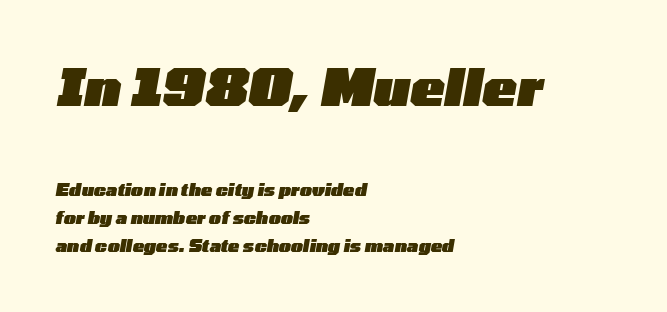
The image shows 51 px heavy, wide type, italic (leaning right); set left-aligned, normal line spacing (1.64x), normal letter spacing, not underlined; the first (top) block is 3.0x larger; low stroke contrast and a medium x-height.
